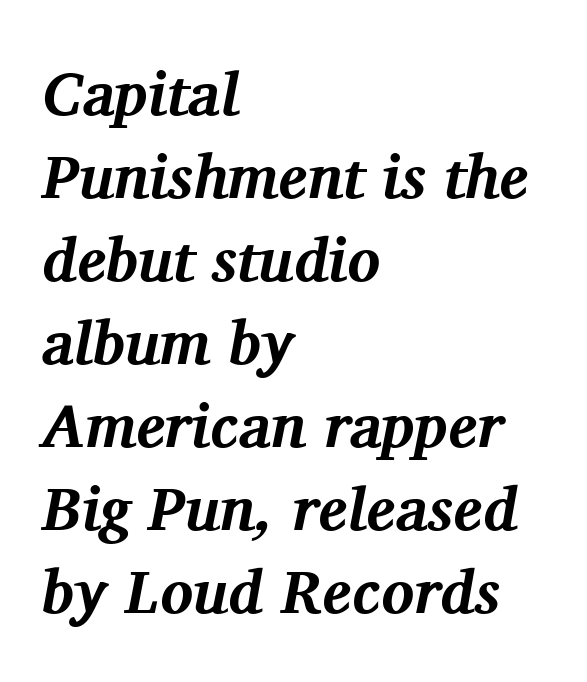
These lines sit exactly where default settings would place them. Is this a fixed-width face? No — the glyphs have proportional, varying widths. Slanted lettering throughout. Line beginnings align vertically; line endings do not.
